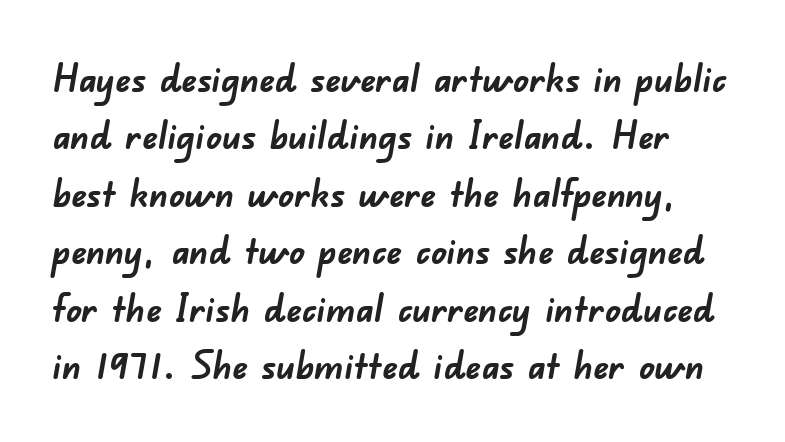
Q: Is the text bold? A: Yes.
Q: Is the typeface a serif or a sans-serif typeface? A: Sans-serif.
Q: Is the text underlined? A: No.
Q: Is the spacing between letters normal or unusually wide? A: Normal.
Q: Is the spacing between lines tight, normal or loose? A: Normal.
Q: Width (condensed, normal, or wide)? A: Normal.
Q: Stroke contrast? A: Low.
Q: x-height? A: Small.
Q: Monospaced? A: No.
